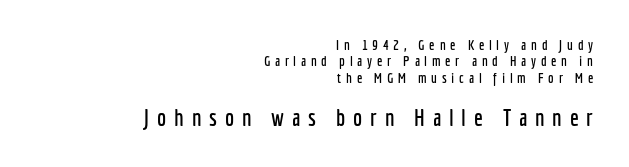
Q: Is the text italic (slanted)? A: No, it is upright.
Q: Is the text underlined? A: No.
Q: How is the paragraph aligned? A: Right-aligned.
Q: Is the spacing between letters normal or unusually wide? A: Unusually wide.
Q: Which block of text is set in a larger size, the first (top) or the second (bottom)? A: The second (bottom) one.
